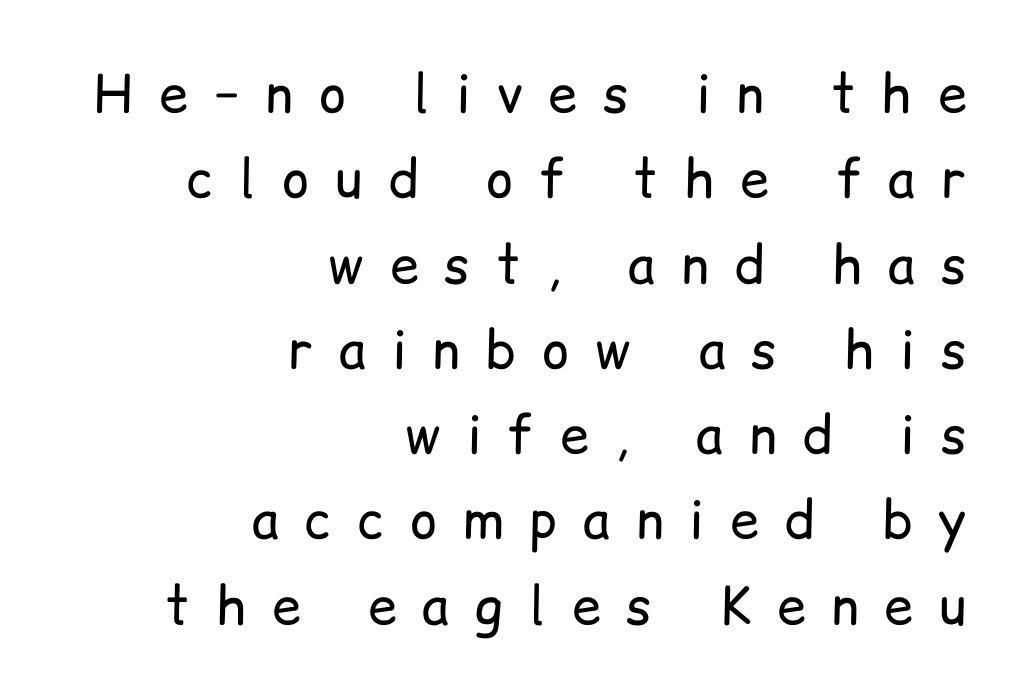
Q: Is the text bold? A: No.
Q: Is the text italic (slanted)? A: No, it is upright.
Q: Is the typeface a serif or a sans-serif typeface? A: Sans-serif.
Q: Is the text underlined? A: No.
Q: How is the paragraph aligned? A: Right-aligned.
Q: Is the spacing between letters normal or unusually wide? A: Unusually wide.
Q: Is the spacing between lines tight, normal or loose? A: Normal.
Q: Width (condensed, normal, or wide)? A: Normal.
Q: Stroke contrast? A: Low.
Q: x-height? A: Medium.
Q: Monospaced? A: No.
